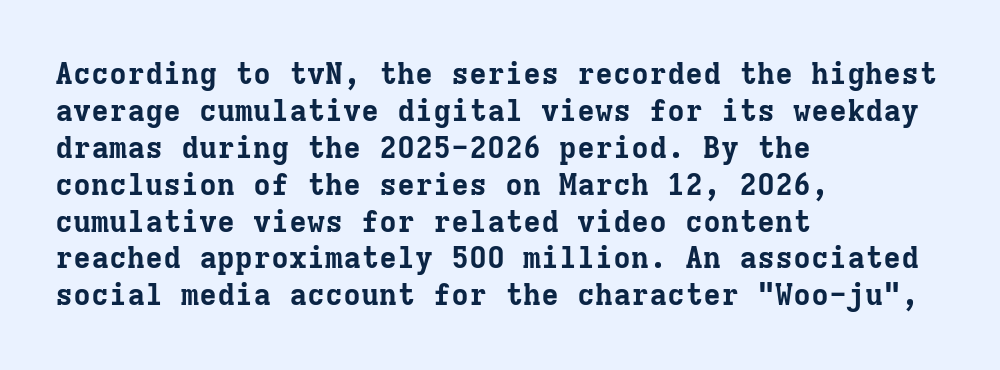
Q: Is the text bold? A: Yes.
Q: Is the text italic (slanted)? A: No, it is upright.
Q: Is the typeface a serif or a sans-serif typeface? A: Serif.
Q: Is the text underlined? A: No.
Q: How is the paragraph aligned? A: Left-aligned.
Q: Is the spacing between letters normal or unusually wide? A: Normal.
Q: Width (condensed, normal, or wide)? A: Normal.
Q: Stroke contrast? A: Low.
Q: x-height? A: Medium.
Q: Monospaced? A: Yes.
